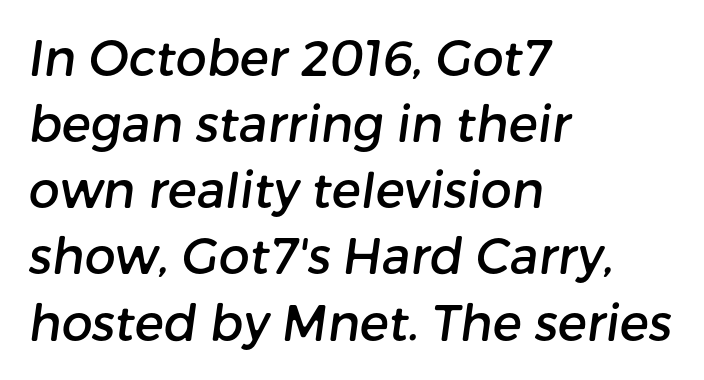
The image shows 49 px sans-serif type; set left-aligned, normal line spacing (1.35x), normal letter spacing, not underlined; low stroke contrast and a medium x-height.
